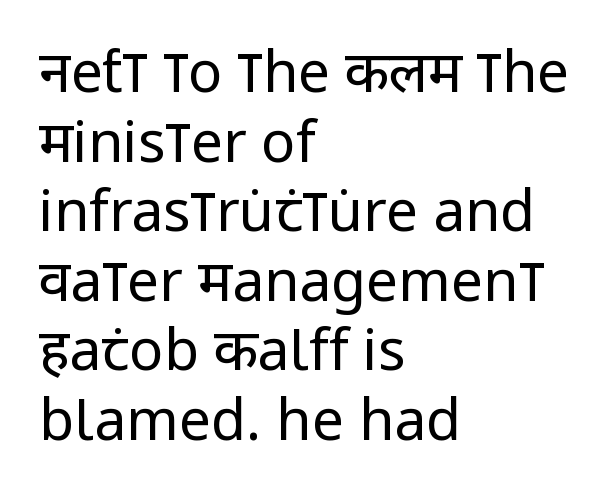
You could call the tracking neutral — neither tight nor loose. Designer's note — italics off, roman on. Left-aligned paragraph, ragged on the right. A clean baseline with only descenders dipping below it. Is the stroke heavy? The answer is a plain regular-or-lighter. You could not count columns in this text — the font is proportionally spaced.
